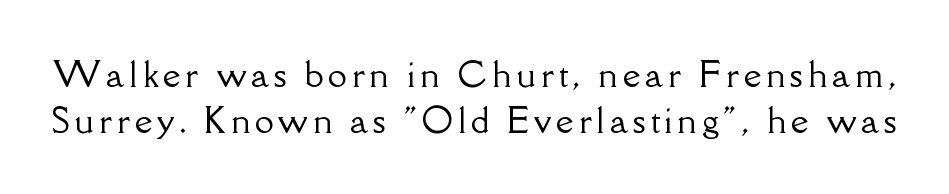
{"serif": "yes", "italic": "no", "width": "normal", "stroke_contrast": "low", "x_height": "small", "monospaced": "no", "underline": "no", "line_spacing": "normal", "line_spacing_ratio": 1.34, "glyph_px": 34}
